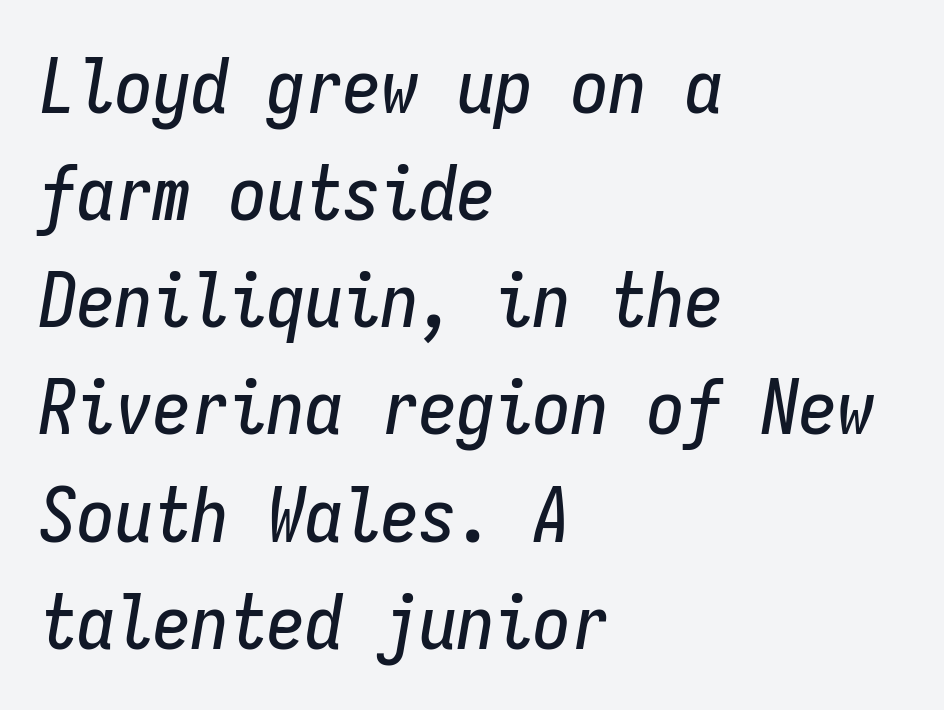
How would I describe the line gaps? Plain and ordinary. Descenders are the only things crossing below the line. These lines were composed using italics. The letterforms sit shoulder to shoulder at normal distance. Left-aligned paragraph, ragged on the right.
